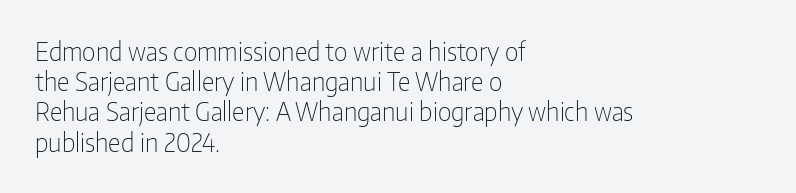
The image shows 25 px text type, upright; set left-aligned, line spacing 1.21x, normal letter spacing, not underlined.
